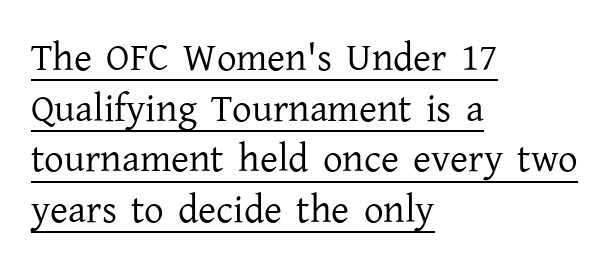
Q: Is the text bold? A: No.
Q: Is the text italic (slanted)? A: No, it is upright.
Q: Is the typeface a serif or a sans-serif typeface? A: Serif.
Q: Is the text underlined? A: Yes.
Q: How is the paragraph aligned? A: Left-aligned.
Q: Is the spacing between letters normal or unusually wide? A: Normal.
Q: Is the spacing between lines tight, normal or loose? A: Normal.
Q: Width (condensed, normal, or wide)? A: Normal.
Q: Stroke contrast? A: Low.
Q: x-height? A: Medium.
Q: Monospaced? A: No.
